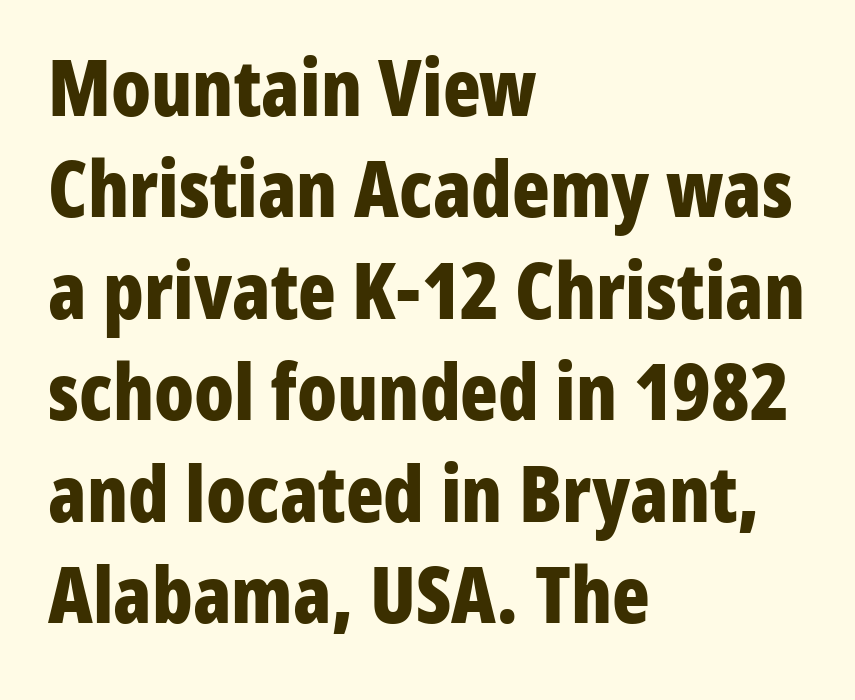
Q: Is the text bold? A: Yes.
Q: Is the text italic (slanted)? A: No, it is upright.
Q: Is the typeface a serif or a sans-serif typeface? A: Sans-serif.
Q: Is the text underlined? A: No.
Q: How is the paragraph aligned? A: Left-aligned.
Q: Is the spacing between letters normal or unusually wide? A: Normal.
Q: Is the spacing between lines tight, normal or loose? A: Normal.
Q: Width (condensed, normal, or wide)? A: Condensed.
Q: Stroke contrast? A: Low.
Q: x-height? A: Medium.
Q: Monospaced? A: No.
